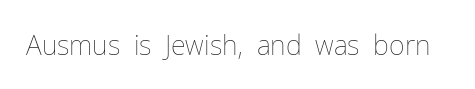
Has an underline been added? It has not. The type is set solid horizontally, with unmodified tracking. The characters are drawn with everyday or finer stroke widths. Every character sits straight up, as roman type does.
